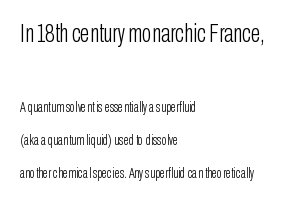
{"italic": "no", "bold": "no", "underline": "no", "align": "left", "line_spacing": "loose", "line_spacing_ratio": 2.35, "letter_spacing": "normal", "letter_spacing_em": 0.0, "larger_block": "first", "size_ratio": 1.79, "glyph_px": 25}
